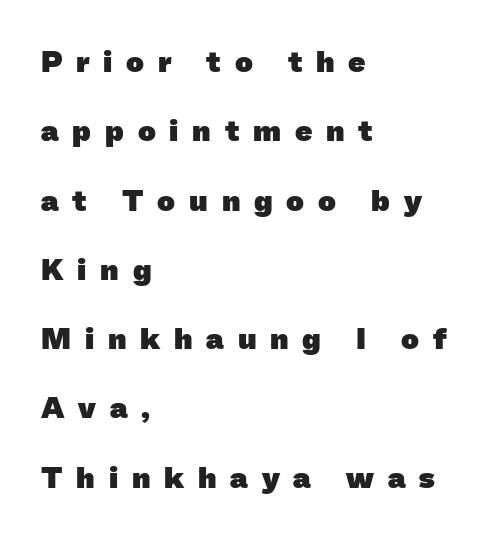
Nothing sits at the stroke ends, so this counts as sans-serif. Note the varied advance widths — an 'i' is clearly narrower than an 'm'. Compared with an ordinary text face, these strokes are far heavier — a full bold. This rendering features lettering with no underline. The rendering uses a large line-height, opening up the rows.
